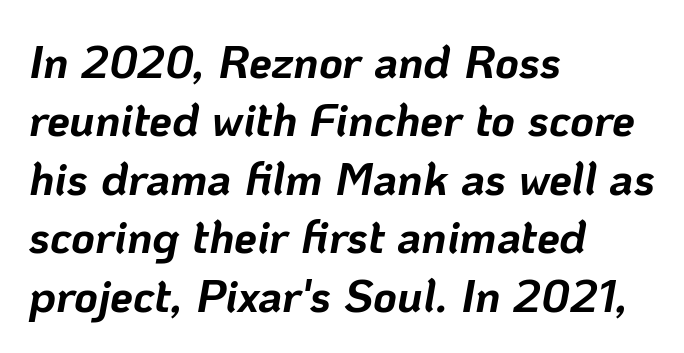
Q: Is the text bold? A: Yes.
Q: Is the text italic (slanted)? A: Yes, it leans right by about 10 degrees.
Q: Is the text underlined? A: No.
Q: How is the paragraph aligned? A: Left-aligned.
Q: Is the spacing between letters normal or unusually wide? A: Normal.
Q: Is the spacing between lines tight, normal or loose? A: Normal.
Q: Width (condensed, normal, or wide)? A: Normal.
Q: Stroke contrast? A: Low.
Q: x-height? A: Medium.
Q: Monospaced? A: No.
